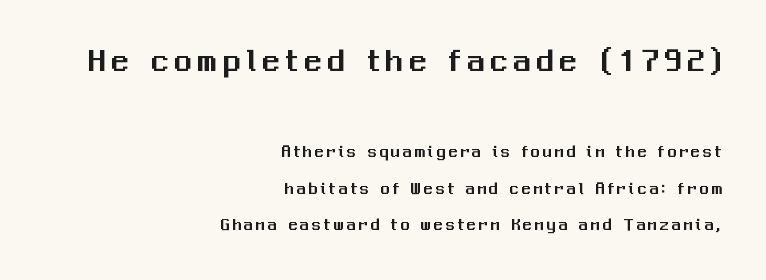
No feet cap the strokes, marking this as sans-serif type. Which of the two is more prominent by size? The first, at the top. Vertically, the passage feels expansive, rows floating well apart. Typeset ragged left — the right edge is the straight one. Any mark beneath the type? The region is blank.
